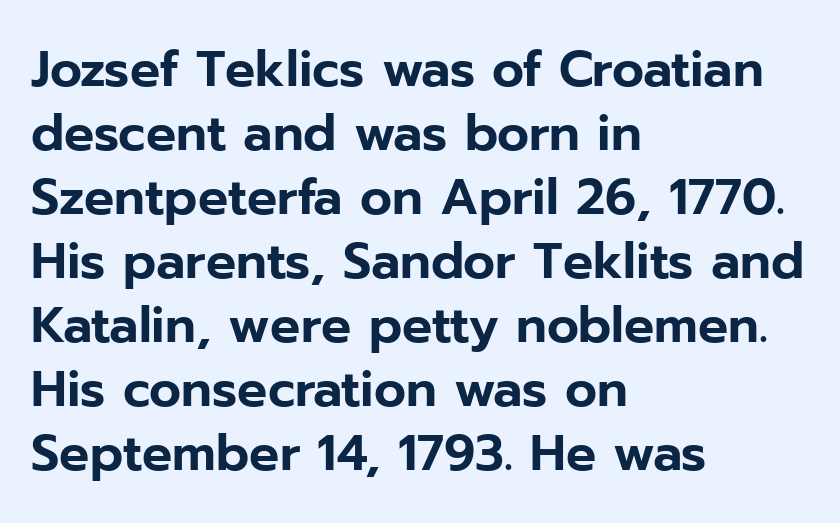
The axis of the letterforms is exactly vertical. One glance says typical: line gaps are just what's usual. Descender tails drop into unmarked territory. Characters follow at the spacing the type designer built in. In CSS terms this would be text-align: left. Spacing verdict: proportional, widths tailored to each character.
